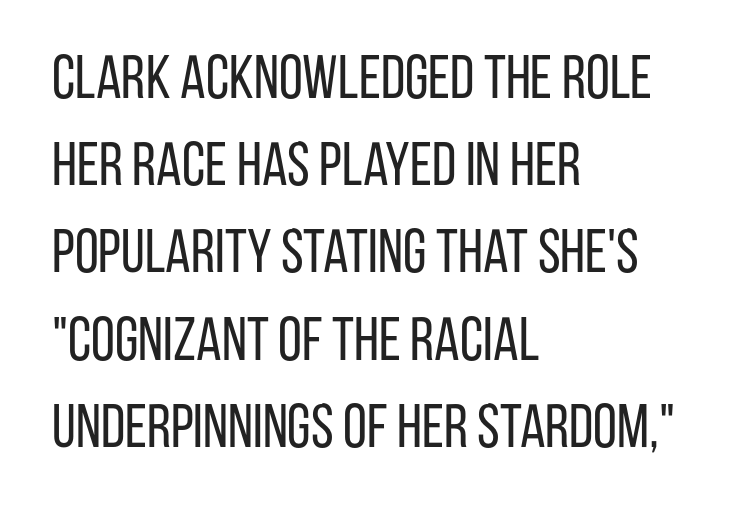
Q: Is the text bold? A: No.
Q: Is the text italic (slanted)? A: No, it is upright.
Q: Is the typeface a serif or a sans-serif typeface? A: Sans-serif.
Q: Is the text underlined? A: No.
Q: How is the paragraph aligned? A: Left-aligned.
Q: Is the spacing between letters normal or unusually wide? A: Normal.
Q: Is the spacing between lines tight, normal or loose? A: Normal.
Q: Width (condensed, normal, or wide)? A: Condensed.
Q: Stroke contrast? A: Low.
Q: x-height? A: Large.
Q: Monospaced? A: No.
